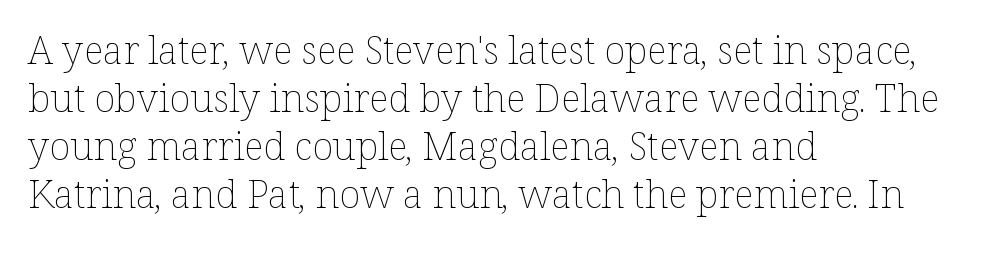
{"italic": "no", "bold": "no", "weight": "thin", "width": "normal", "stroke_contrast": "low", "x_height": "medium", "monospaced": "no", "underline": "no", "align": "left", "line_spacing_ratio": 1.23, "letter_spacing": "normal", "letter_spacing_em": 0.0, "glyph_px": 39}
